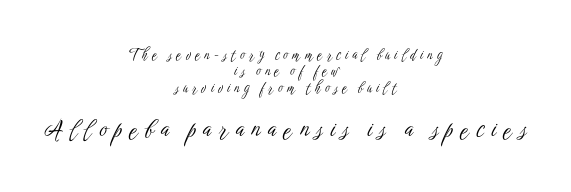
The image shows 24 px text type; set centered, line spacing 1.17x, unusually wide letter spacing (+0.31 em), not underlined; the second (bottom) block is 1.71x larger.
